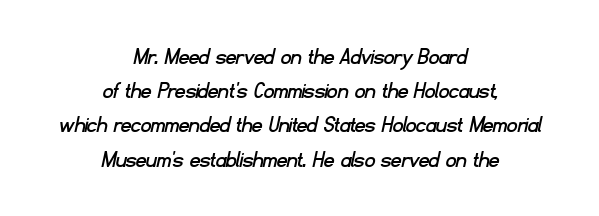
{"underline": "no", "align": "center", "line_spacing": "normal", "line_spacing_ratio": 1.37, "letter_spacing": "normal", "letter_spacing_em": 0.0, "glyph_px": 25}
